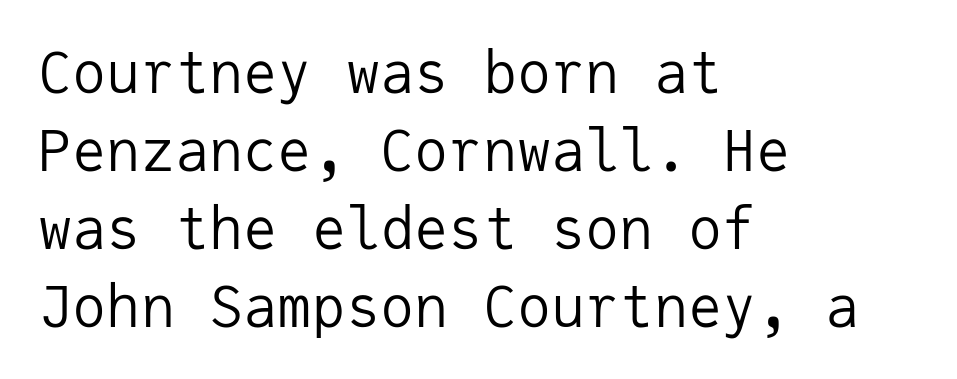
The image shows 57 px regular-weight sans-serif type, upright, monospaced; set left-aligned, normal line spacing (1.37x), normal letter spacing, not underlined; low stroke contrast and a medium x-height.
